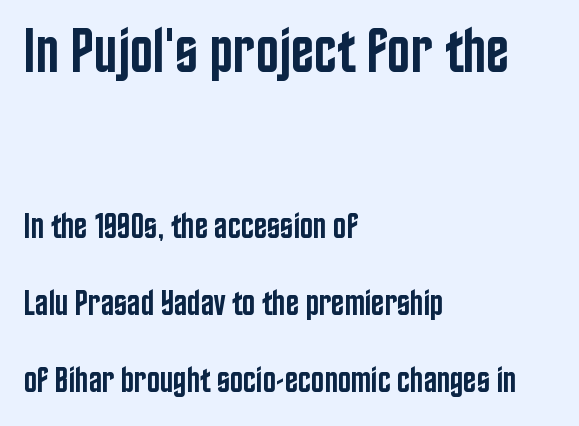
Varying glyph widths throughout — classic text-font behaviour. The lines are quadded left. You can tell it's not italic because the verticals are truly vertical. There is no visible air inserted between adjacent glyphs.
